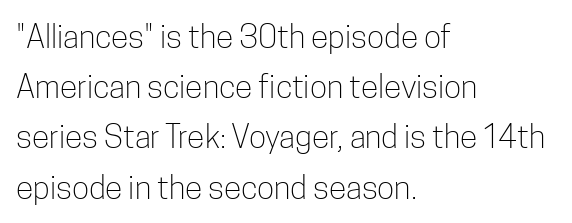
Q: Is the text bold? A: No.
Q: Is the text italic (slanted)? A: No, it is upright.
Q: Is the typeface a serif or a sans-serif typeface? A: Sans-serif.
Q: Is the text underlined? A: No.
Q: How is the paragraph aligned? A: Left-aligned.
Q: Is the spacing between letters normal or unusually wide? A: Normal.
Q: Is the spacing between lines tight, normal or loose? A: Normal.
Q: Width (condensed, normal, or wide)? A: Condensed.
Q: Stroke contrast? A: Low.
Q: x-height? A: Medium.
Q: Monospaced? A: No.
